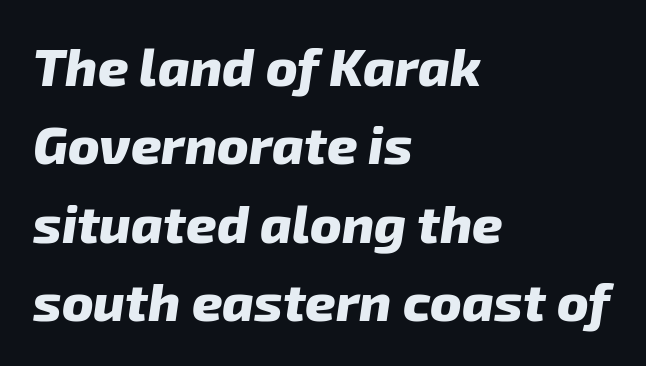
Q: Is the text bold? A: Yes.
Q: Is the text italic (slanted)? A: Yes, it leans right by about 8 degrees.
Q: Is the text underlined? A: No.
Q: How is the paragraph aligned? A: Left-aligned.
Q: Is the spacing between letters normal or unusually wide? A: Normal.
Q: Is the spacing between lines tight, normal or loose? A: Normal.
Q: Width (condensed, normal, or wide)? A: Normal.
Q: Stroke contrast? A: Low.
Q: x-height? A: Medium.
Q: Monospaced? A: No.
